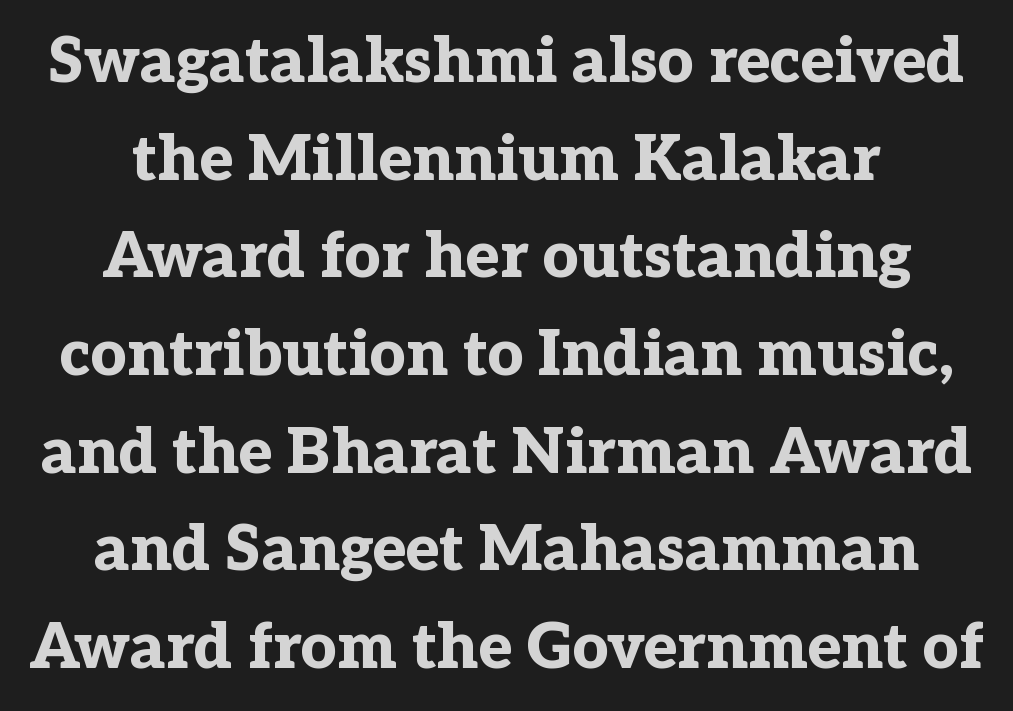
The image shows 63 px bold serif type, upright; set centered, normal line spacing (1.55x), normal letter spacing, not underlined; low stroke contrast and a medium x-height.
